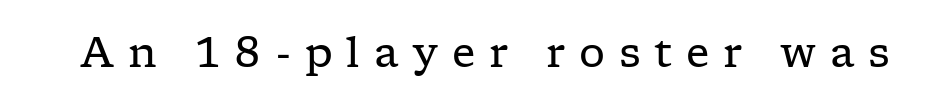
The image shows 41 px regular-weight, wide serif type, upright; set unusually wide letter spacing (+0.33 em), not underlined; low stroke contrast and a medium x-height.
